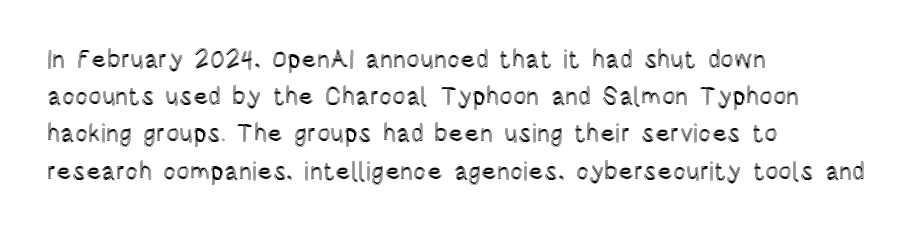
Designer's note — italics off, roman on. Compared with typical paragraphs, the rows here are spaced about the same. No word sits above an underline. Left-aligned paragraph, ragged on the right. This sample uses plain, unmodified letter spacing.
